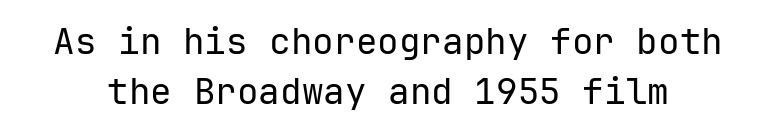
{"serif": "no", "italic": "no", "bold": "no", "weight": "regular", "width": "normal", "stroke_contrast": "low", "x_height": "medium", "monospaced": "yes", "underline": "no", "line_spacing": "normal", "line_spacing_ratio": 1.38, "letter_spacing": "normal", "letter_spacing_em": 0.0, "glyph_px": 36}
